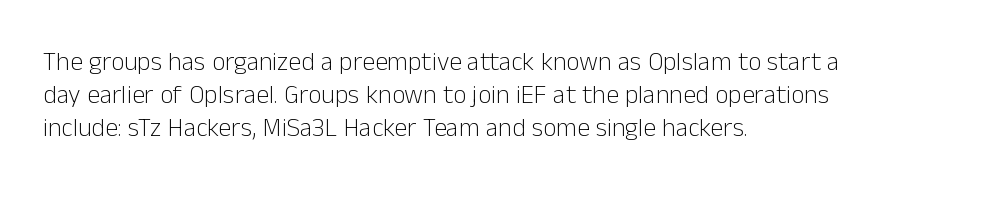
{"italic": "no", "bold": "no", "underline": "no", "align": "left", "line_spacing": "normal", "line_spacing_ratio": 1.26, "letter_spacing": "normal", "letter_spacing_em": 0.0, "glyph_px": 26}
